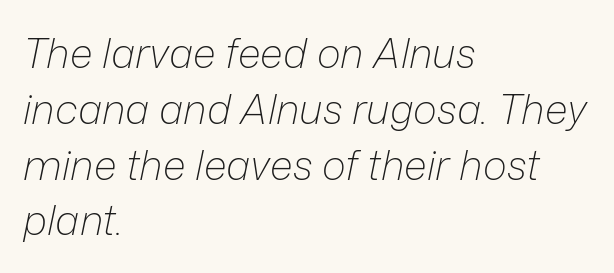
{"italic": "yes", "lean": "right", "slant_degrees": 12, "bold": "no", "weight": "light", "width": "normal", "stroke_contrast": "low", "x_height": "medium", "monospaced": "no", "underline": "no", "align": "left", "line_spacing": "normal", "line_spacing_ratio": 1.36, "letter_spacing": "normal", "letter_spacing_em": 0.0, "glyph_px": 41}
